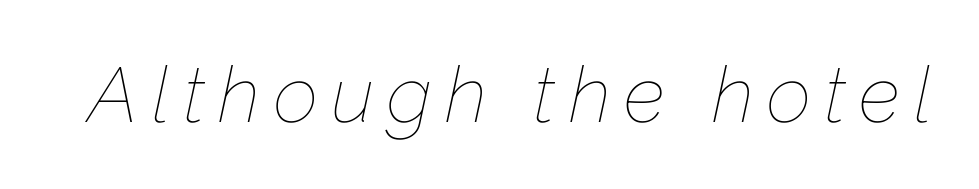
On a weight scale, this lands at 450 or below. The specimen reads as italic at a glance. Note the varied advance widths — an 'i' is clearly narrower than an 'm'. Descenders hang freely into open space.
